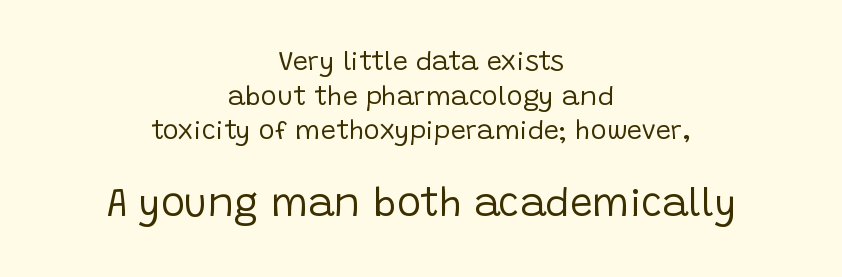
{"serif": "no", "italic": "no", "bold": "no", "weight": "regular", "width": "normal", "stroke_contrast": "low", "x_height": "large", "monospaced": "no", "underline": "no", "align": "center", "line_spacing": "normal", "line_spacing_ratio": 1.28, "letter_spacing": "normal", "letter_spacing_em": 0.0, "larger_block": "second", "size_ratio": 1.48, "glyph_px": 40}
